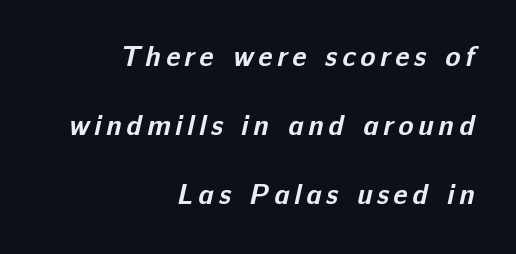
Casual observation: everything's shoved over to the right. Leading is clearly above the norm, producing a sparse column. On the weight axis this lands at bold, roughly 700. Decoration check: the copy has no underline.
